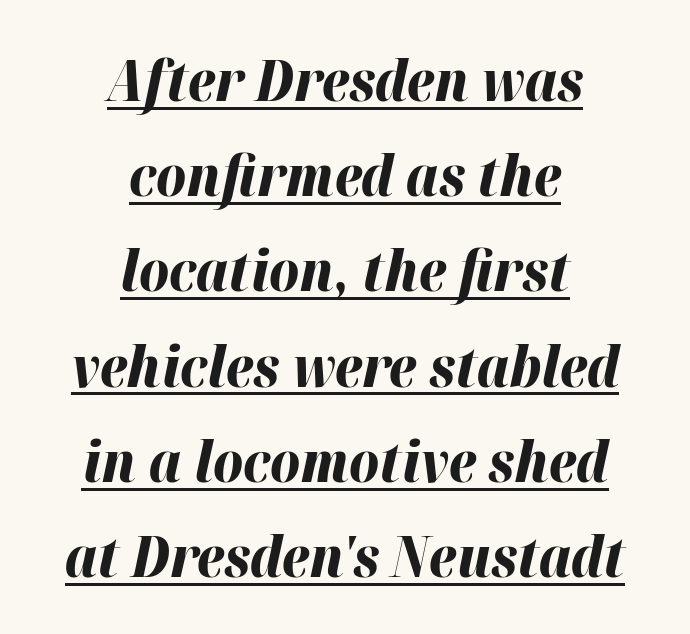
{"italic": "yes", "lean": "right", "slant_degrees": 12, "bold": "yes", "weight": "bold", "width": "normal", "stroke_contrast": "high", "x_height": "medium", "monospaced": "no", "underline": "yes", "align": "center", "line_spacing": "normal", "line_spacing_ratio": 1.67, "letter_spacing": "normal", "letter_spacing_em": 0.0, "glyph_px": 57}
